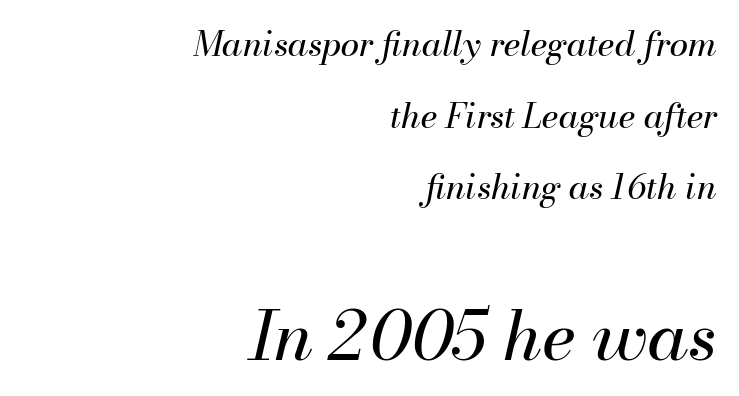
The lower block of text is set noticeably larger than the block above it. This is not heavy type; no bold has been used. Looking at the ascenders, they clearly lean. The letters sit at their default tracking, neither squeezed nor spread. Airy leading.
